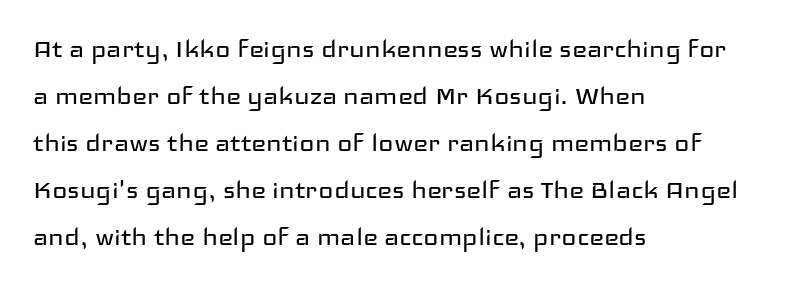
The letters stand upright; this is a roman face. The vertical gap from one line to the next is medium. Anything drawn beneath the words? Only blank space. Caption: standard tracking, unaltered. Line starts are locked; line ends wander.
